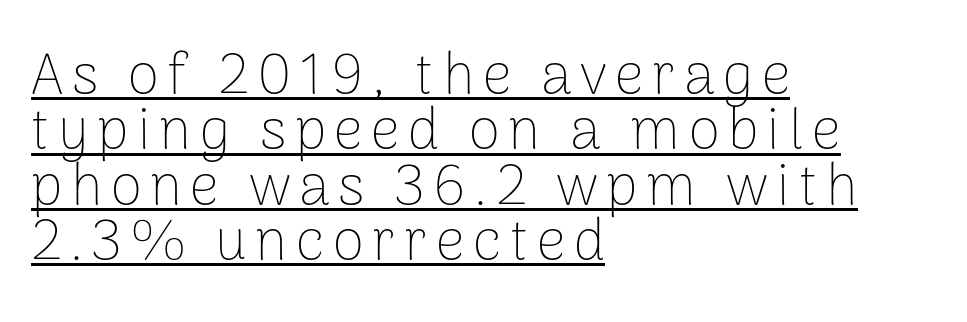
Q: Is the text bold? A: No.
Q: Is the text italic (slanted)? A: No, it is upright.
Q: Is the typeface a serif or a sans-serif typeface? A: Sans-serif.
Q: Is the text underlined? A: Yes.
Q: How is the paragraph aligned? A: Left-aligned.
Q: Is the spacing between lines tight, normal or loose? A: Tight.
Q: Width (condensed, normal, or wide)? A: Normal.
Q: Stroke contrast? A: Low.
Q: x-height? A: Medium.
Q: Monospaced? A: No.
